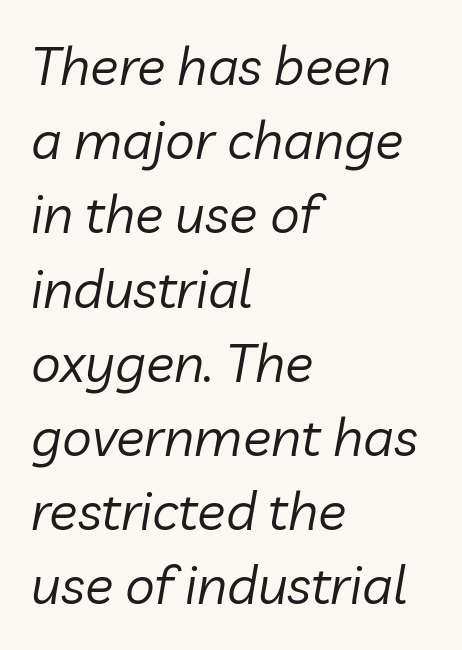
The strokes are not fattened; the text isn't bold. Just letters on the line, the space beneath them empty. The tracking reads as untouched default to a designer's eye. If you drew a line through each stem, it would be angled. The block of text has a typical density, with ordinary space between rows.
